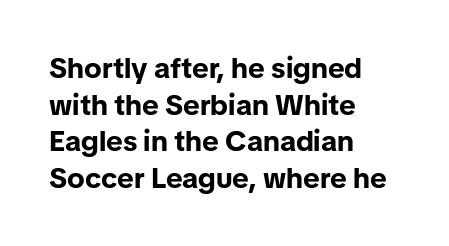
Q: Is the text bold? A: Yes.
Q: Is the text italic (slanted)? A: No, it is upright.
Q: Is the typeface a serif or a sans-serif typeface? A: Sans-serif.
Q: Is the text underlined? A: No.
Q: How is the paragraph aligned? A: Left-aligned.
Q: Is the spacing between letters normal or unusually wide? A: Normal.
Q: Is the spacing between lines tight, normal or loose? A: Normal.
Q: Width (condensed, normal, or wide)? A: Normal.
Q: Stroke contrast? A: Low.
Q: x-height? A: Medium.
Q: Monospaced? A: No.
